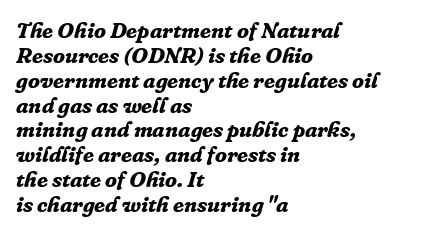
No extra tracking has been applied to these lines. Thick stems and heavy bowls — unmistakably bold. The area under the type is left untouched. Very little white space separates one row of letters from the next. If you drew a ruler down the left edge, every line would touch it.
